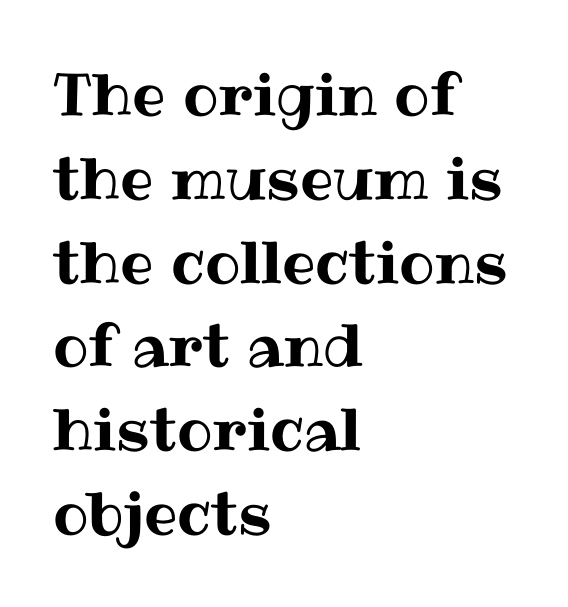
This sample uses plain, unmodified letter spacing. Rule under the text: the space is simply empty. Vertical spacing — default. Varying glyph widths throughout — classic text-font behaviour.
